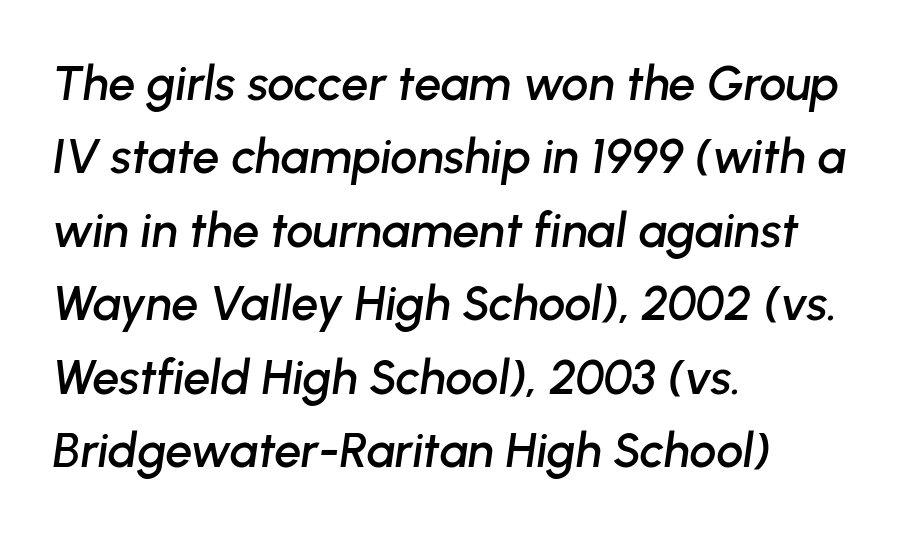
{"italic": "yes", "lean": "right", "slant_degrees": 8, "width": "normal", "stroke_contrast": "low", "x_height": "medium", "monospaced": "no", "underline": "no", "align": "left", "line_spacing": "normal", "line_spacing_ratio": 1.53, "letter_spacing": "normal", "letter_spacing_em": 0.0, "glyph_px": 48}
